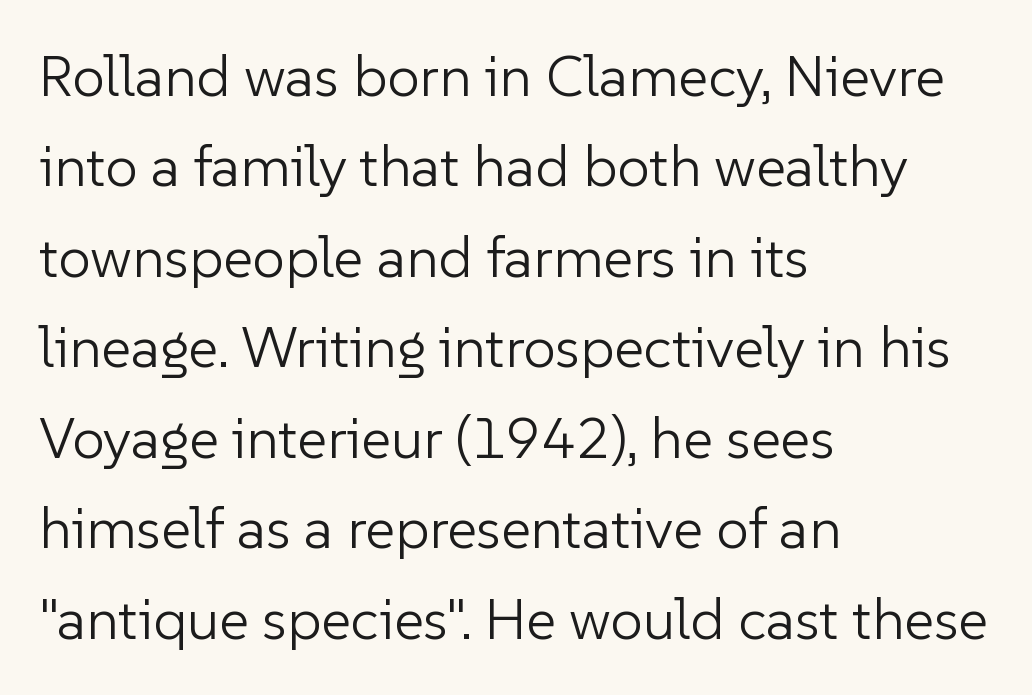
{"serif": "no", "italic": "no", "bold": "no", "weight": "light", "width": "normal", "stroke_contrast": "low", "x_height": "medium", "monospaced": "no", "underline": "no", "align": "left", "line_spacing": "normal", "line_spacing_ratio": 1.56, "letter_spacing": "normal", "letter_spacing_em": 0.0, "glyph_px": 58}
